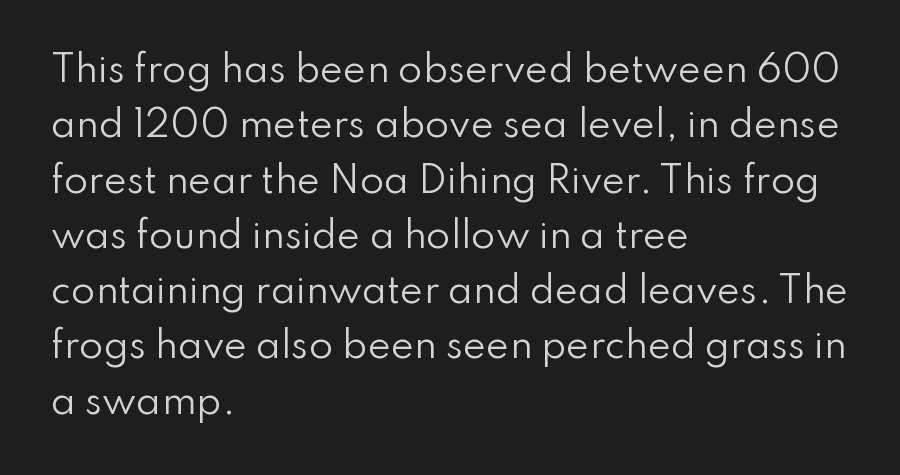
The image shows 35 px regular-weight sans-serif type, upright; set left-aligned, normal line spacing (1.58x), normal letter spacing, not underlined; low stroke contrast and a small x-height.
